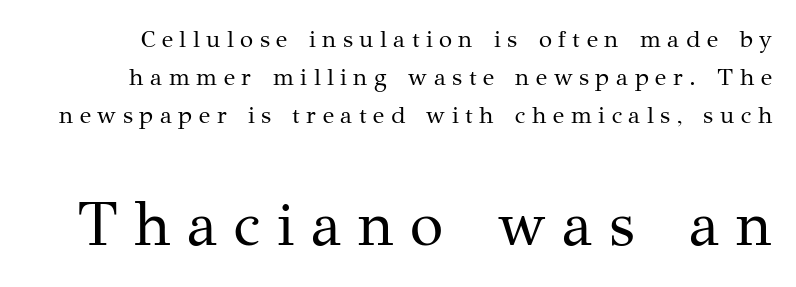
Descender tails drop into unmarked territory. Character size in the trailing block exceeds that of the leading block. This sample has the flowing, uneven cadence of proportional lettering. Stroke terminals: seriffed. Rendered with straight, roman letterforms.
